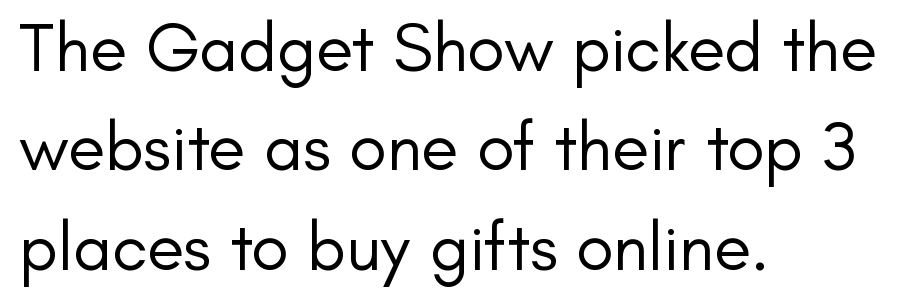
Vertical stems look standard width or narrower in stroke. The specimen reads as upright at a glance. Observe the ordinary spacing: letters are neighbours, not strangers. A sans-serif font was chosen for this passage. The passage shown is typed in a proportional face where columns would drift. Rule under the text: the space is simply empty.
